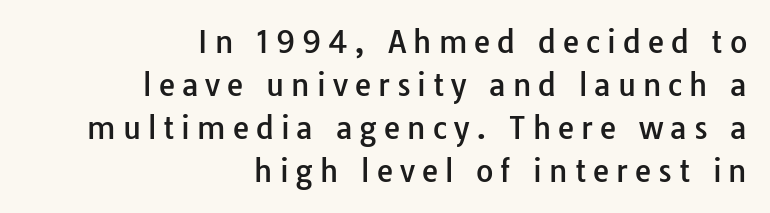
Q: Is the text italic (slanted)? A: No, it is upright.
Q: Is the typeface a serif or a sans-serif typeface? A: Sans-serif.
Q: Is the text underlined? A: No.
Q: How is the paragraph aligned? A: Right-aligned.
Q: Is the spacing between letters normal or unusually wide? A: Unusually wide.
Q: Is the spacing between lines tight, normal or loose? A: Normal.
Q: Width (condensed, normal, or wide)? A: Normal.
Q: Stroke contrast? A: Low.
Q: x-height? A: Medium.
Q: Monospaced? A: No.
